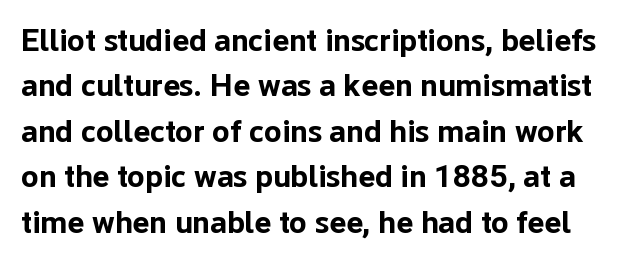
{"serif": "no", "italic": "no", "bold": "yes", "weight": "bold", "width": "normal", "stroke_contrast": "low", "x_height": "medium", "monospaced": "no", "underline": "no", "line_spacing": "normal", "line_spacing_ratio": 1.42, "letter_spacing": "normal", "letter_spacing_em": 0.0, "glyph_px": 32}
